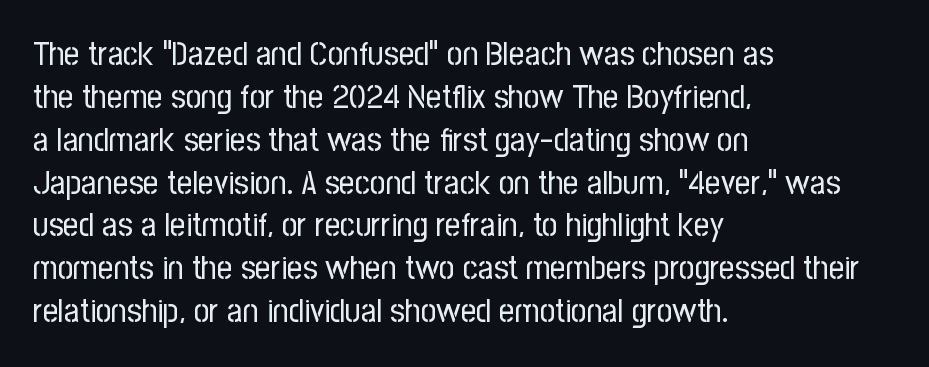
The image shows 34 px regular-weight, condensed sans-serif type, upright; set left-aligned, normal line spacing (1.26x), normal letter spacing, not underlined; low stroke contrast and a medium x-height.
